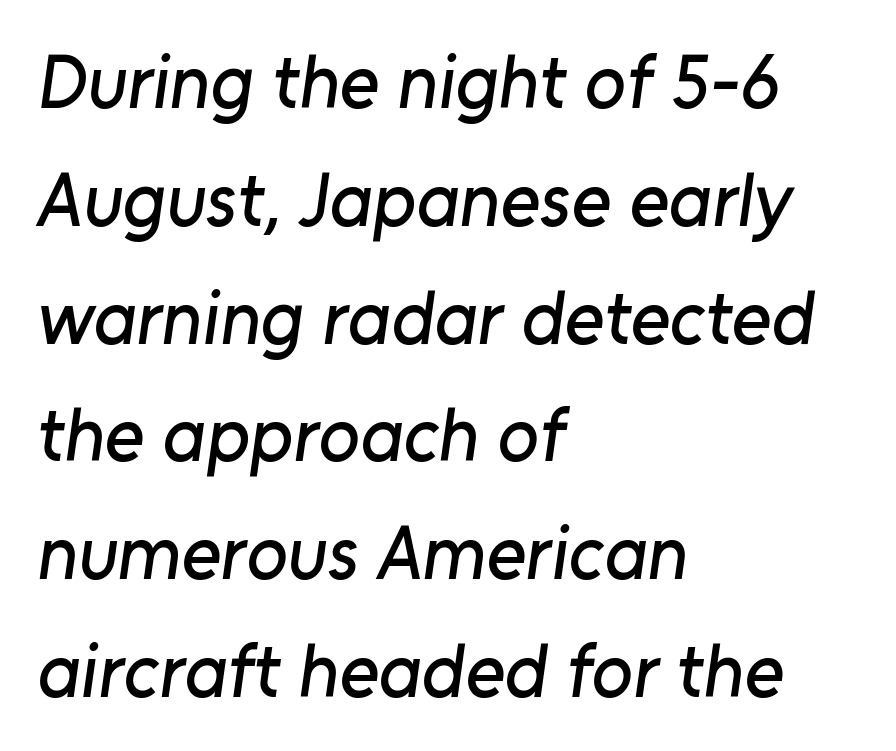
The image shows 76 px sans-serif type; set left-aligned, normal line spacing (1.55x), normal letter spacing, not underlined; low stroke contrast and a medium x-height.
